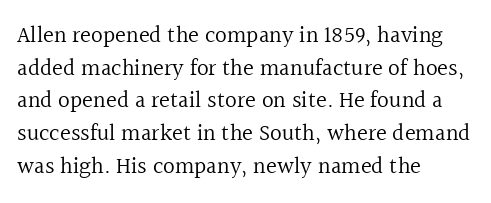
{"italic": "no", "bold": "no", "underline": "no", "align": "left", "line_spacing": "normal", "line_spacing_ratio": 1.42, "letter_spacing": "normal", "letter_spacing_em": 0.0, "glyph_px": 23}
